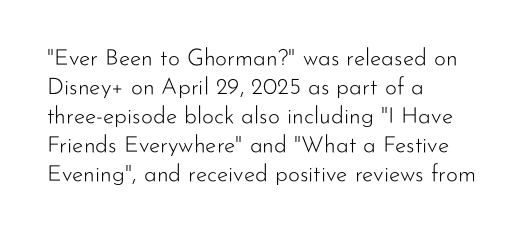
A typesetter would call this zero additional tracking. If you drew a line through each stem, it would be perfectly vertical. This block has exactly the height ordinary leading produces. Teacher's note: observe the even left margin — that is flush-left alignment. The area under the type is left untouched. This is not heavy type; no bold has been used.
